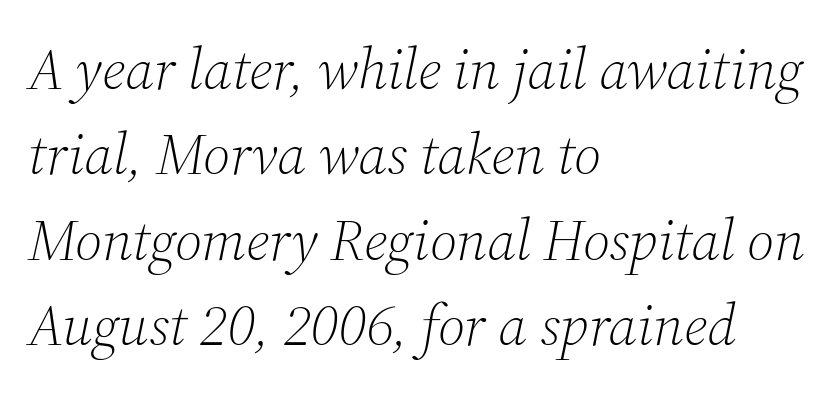
Q: Is the text bold? A: No.
Q: Is the text italic (slanted)? A: Yes, it leans right by about 12 degrees.
Q: Is the typeface a serif or a sans-serif typeface? A: Serif.
Q: Is the text underlined? A: No.
Q: How is the paragraph aligned? A: Left-aligned.
Q: Is the spacing between letters normal or unusually wide? A: Normal.
Q: Is the spacing between lines tight, normal or loose? A: Normal.
Q: Width (condensed, normal, or wide)? A: Normal.
Q: Stroke contrast? A: Medium.
Q: x-height? A: Medium.
Q: Monospaced? A: No.
